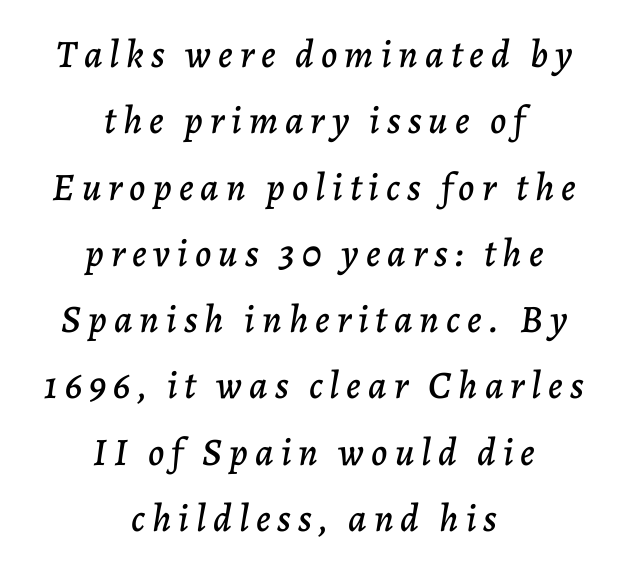
The image shows 39 px text type, italic (leaning right); set centered, normal line spacing (1.7x), not underlined; low stroke contrast and a medium x-height.
